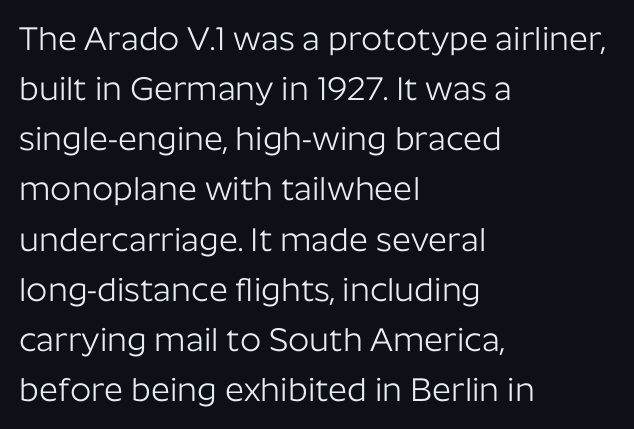
The image shows 33 px light sans-serif type, upright; set left-aligned, normal line spacing (1.52x), normal letter spacing, not underlined; low stroke contrast and a medium x-height.
